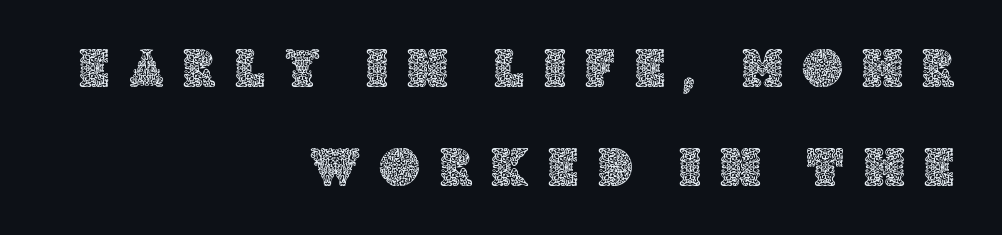
{"italic": "no", "width": "normal", "x_height": "large", "monospaced": "no", "underline": "no", "align": "right", "line_spacing_ratio": 1.8, "letter_spacing": "wide", "letter_spacing_em": 0.36, "glyph_px": 55}
